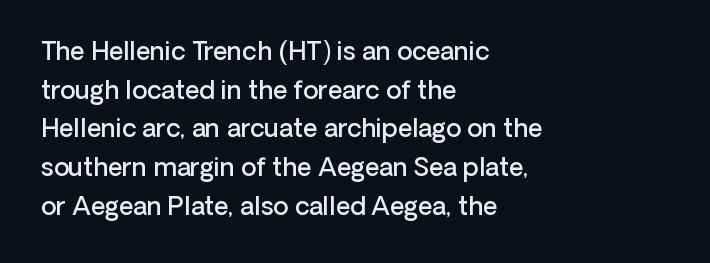
{"italic": "no", "bold": "semi", "underline": "no", "align": "left", "line_spacing": "normal", "line_spacing_ratio": 1.55, "letter_spacing": "normal", "letter_spacing_em": 0.0, "glyph_px": 25}
